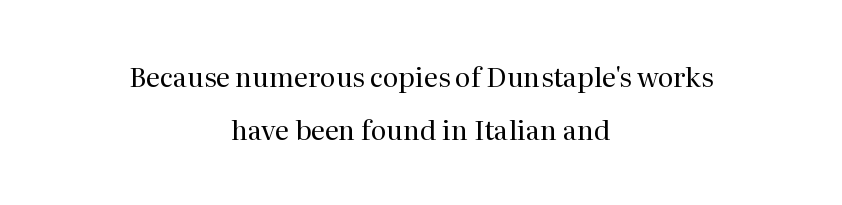
Q: Is the text bold? A: No.
Q: Is the text italic (slanted)? A: No, it is upright.
Q: Is the text underlined? A: No.
Q: How is the paragraph aligned? A: Centered.
Q: Is the spacing between letters normal or unusually wide? A: Normal.
Q: Is the spacing between lines tight, normal or loose? A: Loose.
